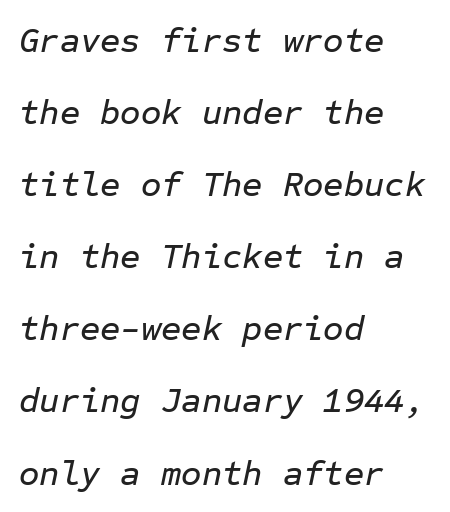
Q: Is the text italic (slanted)? A: Yes, it leans right by about 12 degrees.
Q: Is the text underlined? A: No.
Q: How is the paragraph aligned? A: Left-aligned.
Q: Is the spacing between letters normal or unusually wide? A: Normal.
Q: Is the spacing between lines tight, normal or loose? A: Loose.
Q: Width (condensed, normal, or wide)? A: Normal.
Q: Stroke contrast? A: Low.
Q: x-height? A: Medium.
Q: Monospaced? A: Yes.
